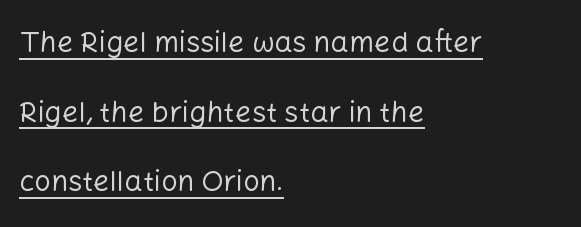
The image shows 29 px regular-weight sans-serif type, upright; set left-aligned, loose line spacing (2.4x), normal letter spacing, underlined; low stroke contrast and a medium x-height.
